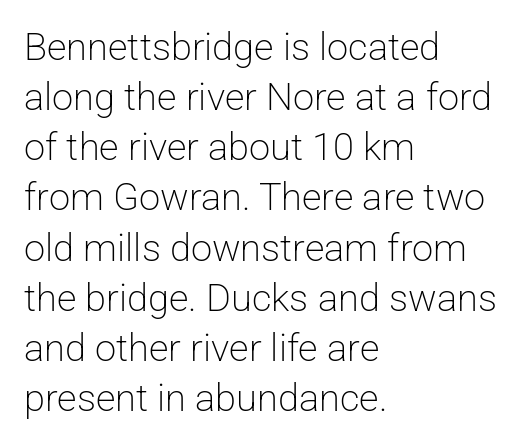
The ragged edge is on the right, which tells us the setting is flush left. Here the designer chose a conventional face with non-uniform glyph widths. This rendering employs a face without finishing strokes, i.e., a sans-serif. Does the lettering tilt? It doesn't — this is upright. Honestly, the row spacing looks completely unremarkable. The space beneath each line is pristine and unruled.
